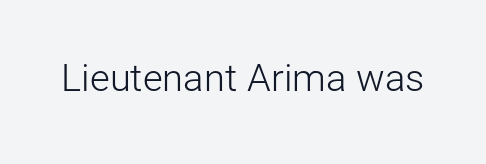
{"serif": "no", "italic": "no", "bold": "no", "weight": "light", "width": "normal", "stroke_contrast": "low", "x_height": "medium", "monospaced": "no", "underline": "no", "letter_spacing": "normal", "letter_spacing_em": 0.0, "glyph_px": 38}
